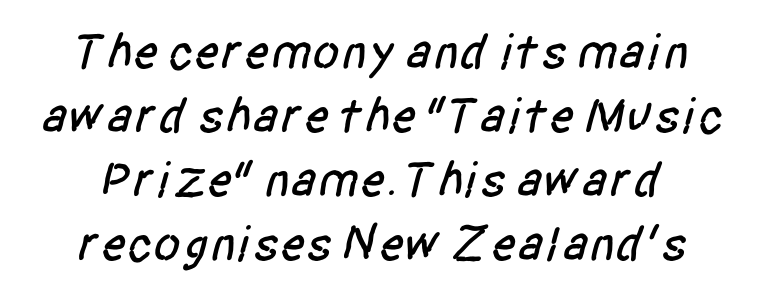
Varying glyph widths throughout — classic text-font behaviour. Check where the strokes stop: nothing finishes them off — pure sans. What's the leading like? Ordinary, nothing unusual. Students, note that the glyphs here touch the page at normal intervals. Lines of text with bare space underneath.
